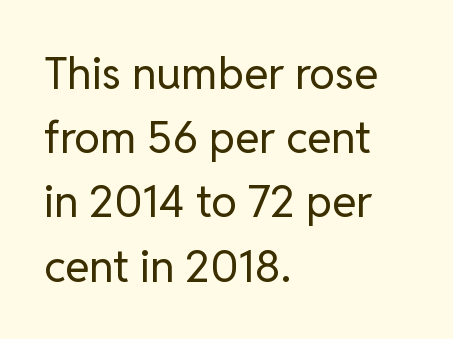
Q: Is the text bold? A: No.
Q: Is the text italic (slanted)? A: No, it is upright.
Q: Is the typeface a serif or a sans-serif typeface? A: Sans-serif.
Q: Is the text underlined? A: No.
Q: How is the paragraph aligned? A: Left-aligned.
Q: Is the spacing between letters normal or unusually wide? A: Normal.
Q: Is the spacing between lines tight, normal or loose? A: Normal.
Q: Width (condensed, normal, or wide)? A: Normal.
Q: Stroke contrast? A: Low.
Q: x-height? A: Medium.
Q: Monospaced? A: No.
